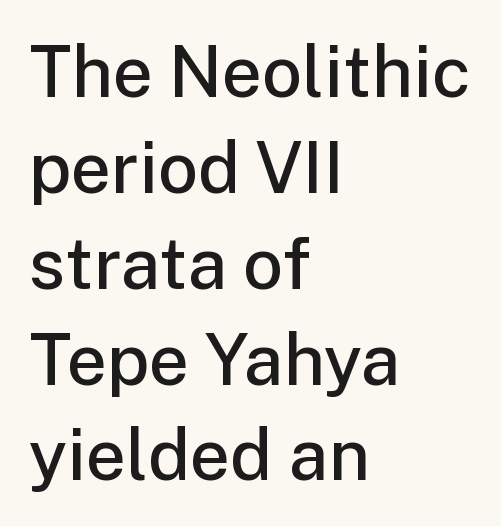
The image shows 71 px semibold sans-serif type, upright; set left-aligned, normal line spacing (1.35x), normal letter spacing, not underlined; low stroke contrast and a medium x-height.
